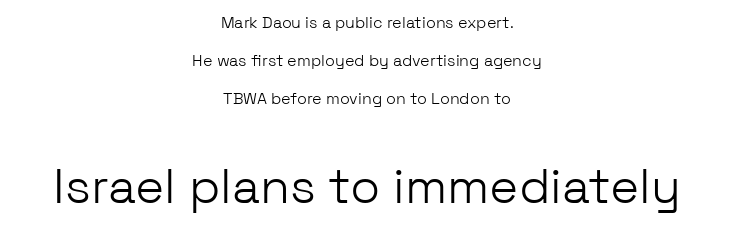
A roman cut, with each character standing at attention. These lines stand farther apart than default settings would place them. Character widths vary here, with narrow letters taking less room than wide ones. If you squint, the bottom block still reads clearly — it's the larger of the two. This sample uses a sans-serif face. Is the letter spacing exaggerated? No — it looks like the ordinary default.
